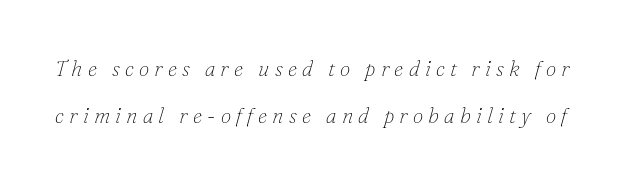
The image shows 21 px text type, italic (leaning right); set loose line spacing (2.23x), unusually wide letter spacing (+0.25 em), not underlined.
